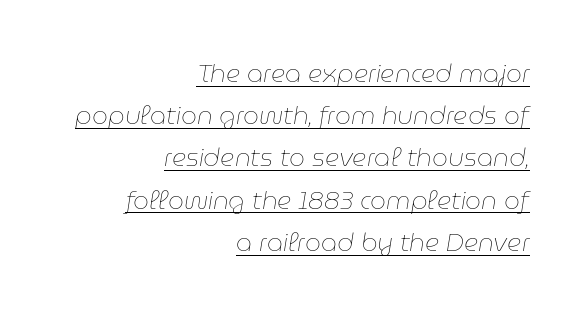
The image shows 25 px text type, italic (leaning right); set right-aligned, normal line spacing (1.69x), normal letter spacing, underlined.
